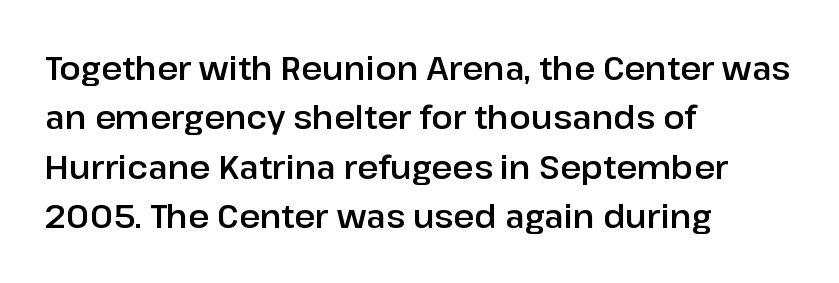
Q: Is the text italic (slanted)? A: No, it is upright.
Q: Is the typeface a serif or a sans-serif typeface? A: Sans-serif.
Q: Is the text underlined? A: No.
Q: How is the paragraph aligned? A: Left-aligned.
Q: Is the spacing between letters normal or unusually wide? A: Normal.
Q: Is the spacing between lines tight, normal or loose? A: Normal.
Q: Width (condensed, normal, or wide)? A: Normal.
Q: Stroke contrast? A: Low.
Q: x-height? A: Medium.
Q: Monospaced? A: No.
